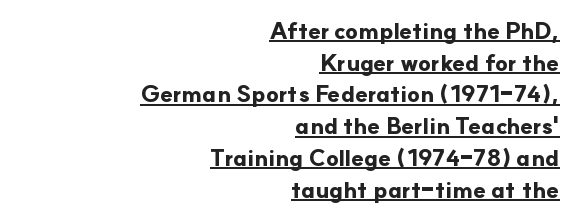
The image shows 23 px bold type, upright; set right-aligned, normal line spacing (1.38x), normal letter spacing, underlined.
